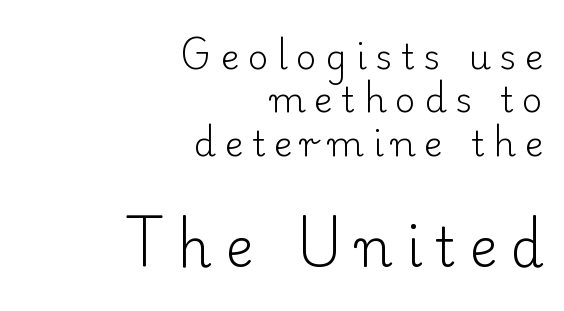
Tracking value appears strongly positive — letters spread wide. Weight: regular or lighter. The rendering uses natural spacing where letterforms have individual widths. Unlike italic type, these characters show no tilt at all.
